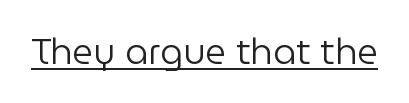
The image shows 36 px regular-weight sans-serif type, upright; set normal letter spacing, underlined; low stroke contrast and a medium x-height.
